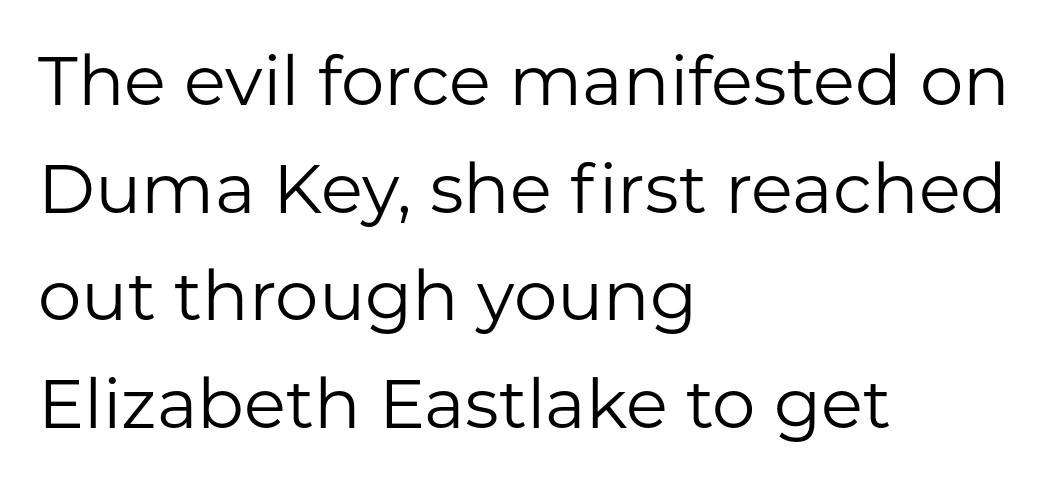
Q: Is the text bold? A: No.
Q: Is the text italic (slanted)? A: No, it is upright.
Q: Is the typeface a serif or a sans-serif typeface? A: Sans-serif.
Q: Is the text underlined? A: No.
Q: How is the paragraph aligned? A: Left-aligned.
Q: Is the spacing between letters normal or unusually wide? A: Normal.
Q: Is the spacing between lines tight, normal or loose? A: Normal.
Q: Width (condensed, normal, or wide)? A: Normal.
Q: Stroke contrast? A: Low.
Q: x-height? A: Medium.
Q: Monospaced? A: No.
